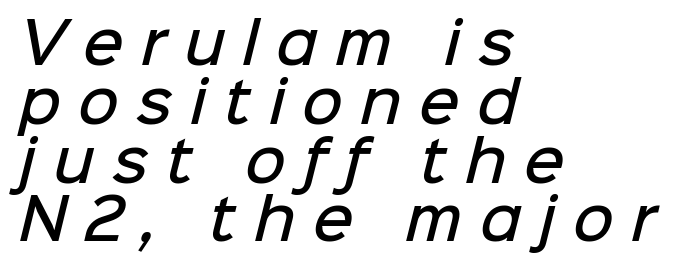
Q: Is the text bold? A: Semi-bold.
Q: Is the typeface a serif or a sans-serif typeface? A: Sans-serif.
Q: Is the text underlined? A: No.
Q: How is the paragraph aligned? A: Left-aligned.
Q: Is the spacing between letters normal or unusually wide? A: Unusually wide.
Q: Is the spacing between lines tight, normal or loose? A: Tight.
Q: Width (condensed, normal, or wide)? A: Normal.
Q: Stroke contrast? A: Low.
Q: x-height? A: Medium.
Q: Monospaced? A: No.
